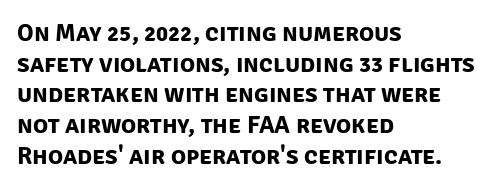
Standard letterfit; no display-style spreading of the glyphs. Only glyphs here, with clear space below each row. Is the block centered? No — it sits flush against the left margin. Typesetter's note: full bold, strokes at maximum text heaviness.
